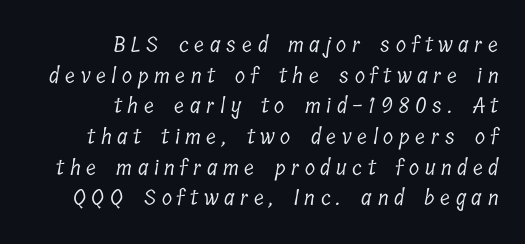
The image shows 21 px text type; set right-aligned, normal line spacing (1.46x), unusually wide letter spacing (+0.27 em), not underlined.
